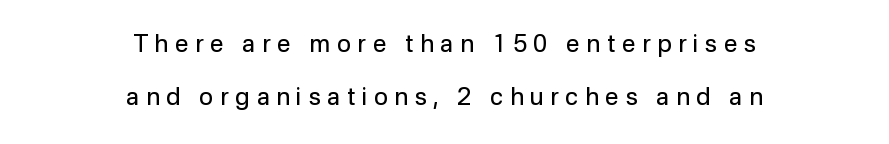
Q: Is the text bold? A: No.
Q: Is the text italic (slanted)? A: No, it is upright.
Q: Is the text underlined? A: No.
Q: How is the paragraph aligned? A: Centered.
Q: Is the spacing between letters normal or unusually wide? A: Unusually wide.
Q: Is the spacing between lines tight, normal or loose? A: Loose.
